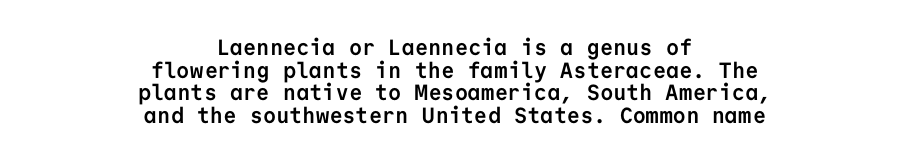
The image shows 22 px bold type, upright; set centered, tight line spacing (1.03x), normal letter spacing, not underlined.
